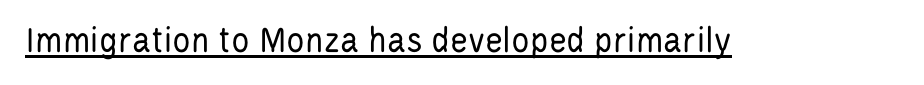
Each line of the rendering has a horizontal stroke beneath the glyphs. In terms of letterspacing, this is plain default setting. The strokes are not fattened; the text isn't bold. In terms of letterform style, serifs are entirely absent.
